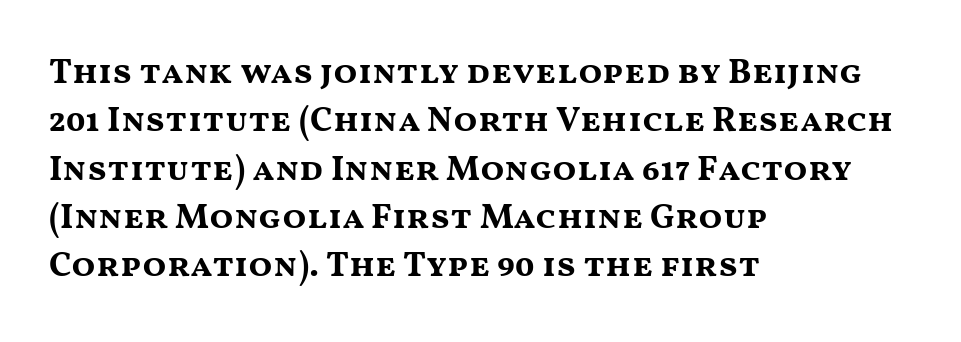
The image shows 35 px bold, wide sans-serif type, upright; set left-aligned, normal line spacing (1.38x), normal letter spacing, not underlined; medium stroke contrast and a medium x-height.
